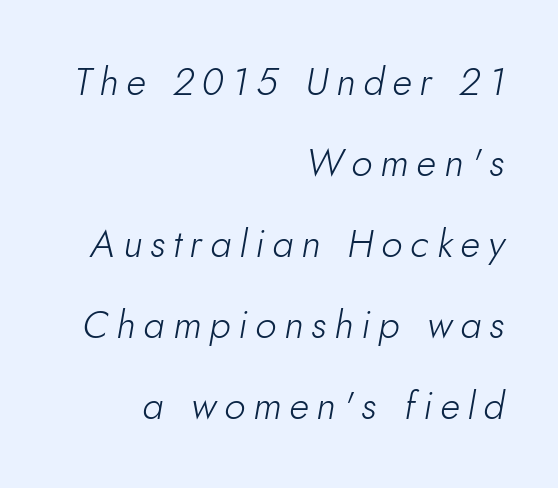
Q: Is the text bold? A: No.
Q: Is the text italic (slanted)? A: Yes, it leans right by about 10 degrees.
Q: Is the text underlined? A: No.
Q: How is the paragraph aligned? A: Right-aligned.
Q: Is the spacing between letters normal or unusually wide? A: Unusually wide.
Q: Is the spacing between lines tight, normal or loose? A: Loose.
Q: Width (condensed, normal, or wide)? A: Normal.
Q: Stroke contrast? A: Low.
Q: x-height? A: Small.
Q: Monospaced? A: No.
